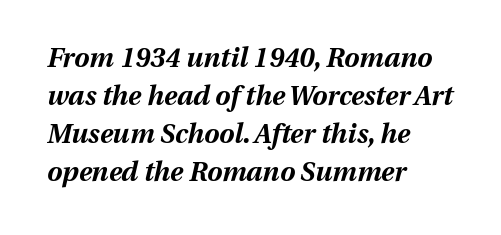
Q: Is the text bold? A: Yes.
Q: Is the text italic (slanted)? A: Yes, it leans right by about 13 degrees.
Q: Is the text underlined? A: No.
Q: How is the paragraph aligned? A: Left-aligned.
Q: Is the spacing between letters normal or unusually wide? A: Normal.
Q: Is the spacing between lines tight, normal or loose? A: Normal.
